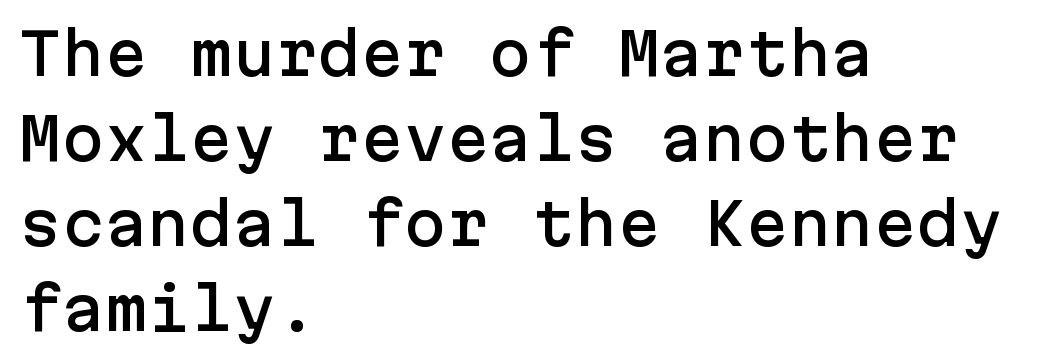
{"serif": "no", "italic": "no", "width": "normal", "stroke_contrast": "low", "x_height": "medium", "underline": "no", "align": "left", "line_spacing": "normal", "line_spacing_ratio": 1.49, "letter_spacing": "normal", "letter_spacing_em": 0.0, "glyph_px": 57}
